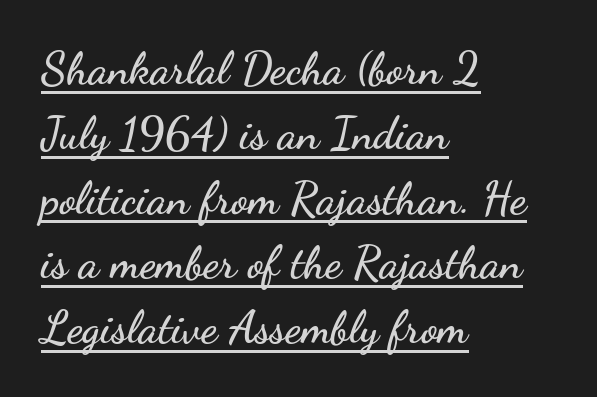
{"serif": "no", "width": "wide", "stroke_contrast": "low", "x_height": "small", "monospaced": "no", "underline": "yes", "align": "left", "line_spacing": "normal", "line_spacing_ratio": 1.44, "letter_spacing": "normal", "letter_spacing_em": 0.0, "glyph_px": 45}
